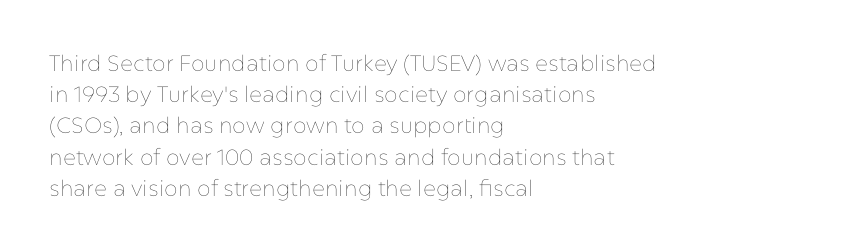
Every row of glyphs begins at an identical x-position on the left. The typesetting does not lean heavy: it is not bold. One glance says typical: line gaps are just what's usual. Underlining? Definitely not there.
